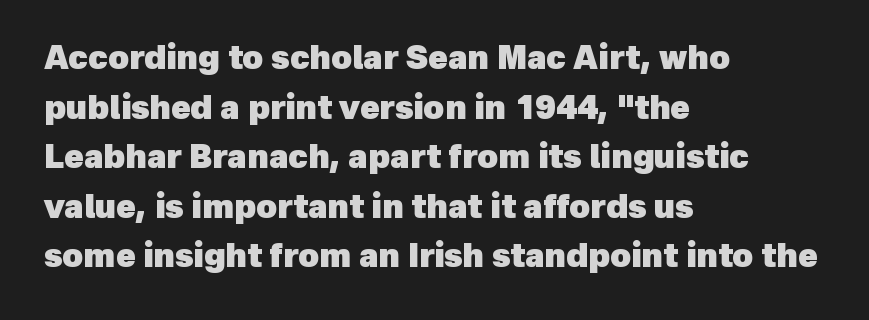
Q: Is the text bold? A: Yes.
Q: Is the typeface a serif or a sans-serif typeface? A: Sans-serif.
Q: Is the text underlined? A: No.
Q: How is the paragraph aligned? A: Left-aligned.
Q: Is the spacing between letters normal or unusually wide? A: Normal.
Q: Is the spacing between lines tight, normal or loose? A: Normal.
Q: Width (condensed, normal, or wide)? A: Normal.
Q: x-height? A: Medium.
Q: Monospaced? A: No.
